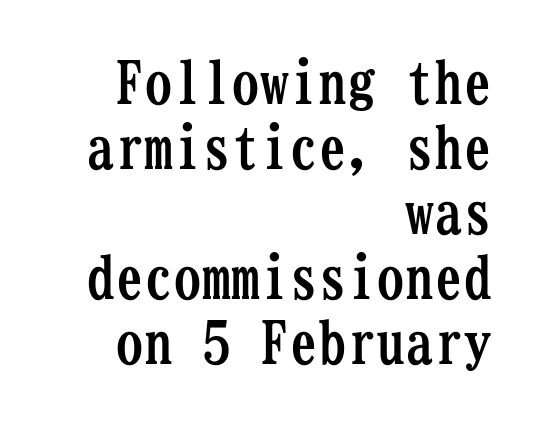
When letters stand straight like this, we call the style roman or upright. The letters march in equal steps, a hallmark of fixed-pitch type. Descender tails drop into unmarked territory. The lines are quadded right.
